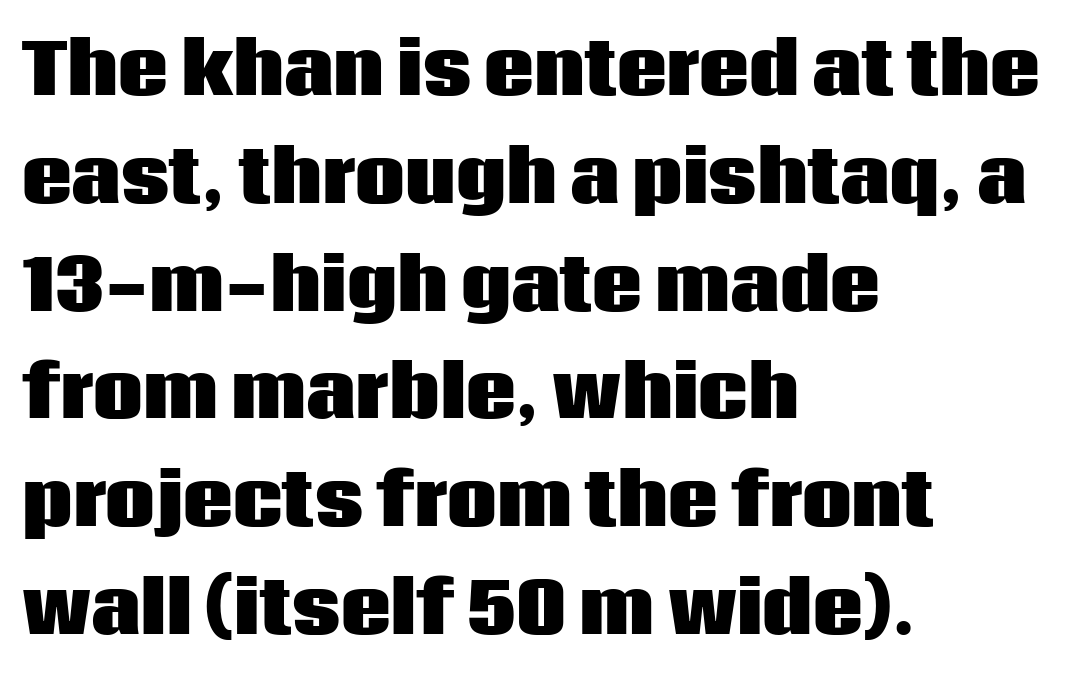
Q: Is the text bold? A: Yes.
Q: Is the text italic (slanted)? A: No, it is upright.
Q: Is the typeface a serif or a sans-serif typeface? A: Sans-serif.
Q: Is the text underlined? A: No.
Q: How is the paragraph aligned? A: Left-aligned.
Q: Is the spacing between letters normal or unusually wide? A: Normal.
Q: Is the spacing between lines tight, normal or loose? A: Normal.
Q: Width (condensed, normal, or wide)? A: Normal.
Q: Stroke contrast? A: Low.
Q: x-height? A: Large.
Q: Monospaced? A: No.
